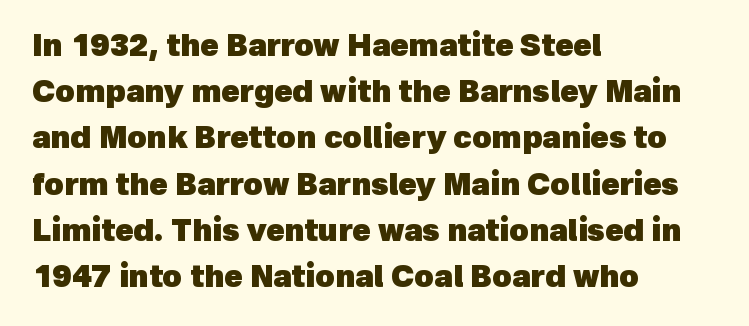
Q: Is the text bold? A: Yes.
Q: Is the typeface a serif or a sans-serif typeface? A: Sans-serif.
Q: Is the text underlined? A: No.
Q: How is the paragraph aligned? A: Left-aligned.
Q: Is the spacing between letters normal or unusually wide? A: Normal.
Q: Is the spacing between lines tight, normal or loose? A: Normal.
Q: Width (condensed, normal, or wide)? A: Normal.
Q: x-height? A: Medium.
Q: Monospaced? A: No.
